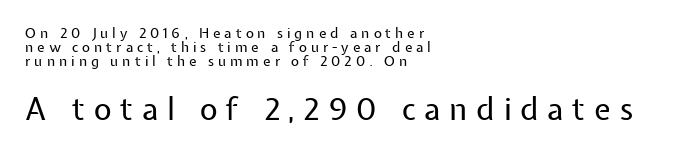
The image shows 31 px regular-weight sans-serif type, upright; set left-aligned, tight line spacing (1.01x), unusually wide letter spacing (+0.28 em), not underlined; the second (bottom) block is 2.21x larger; low stroke contrast and a medium x-height.
